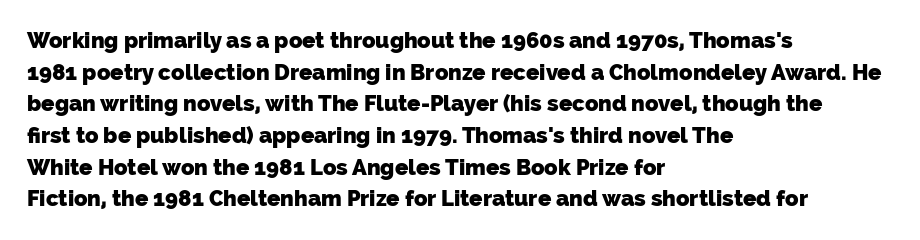
{"bold": "yes", "underline": "no", "align": "left", "line_spacing": "normal", "line_spacing_ratio": 1.44, "letter_spacing": "normal", "letter_spacing_em": 0.0, "glyph_px": 22}
